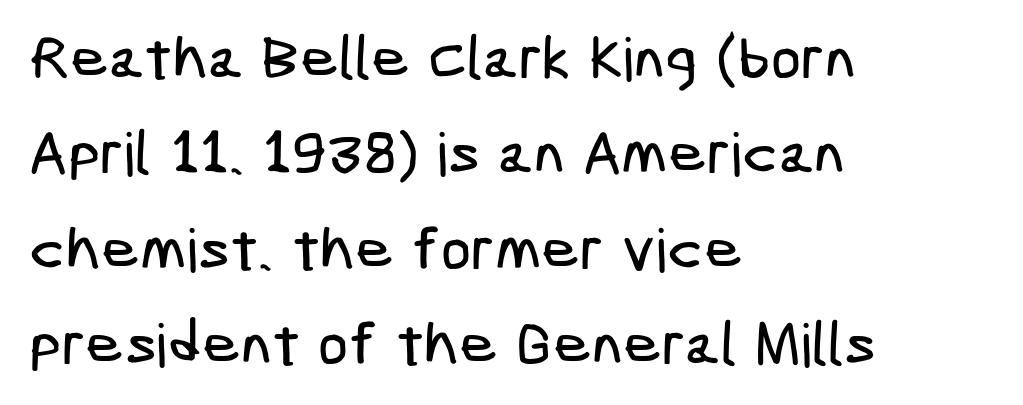
Letterform terminals end flat and unadorned throughout the passage. The strip under each line holds only bare page. This block has exactly the height ordinary leading produces. The passage shown has conventional tracking throughout. Typeset ragged right — the left edge is the straight one.
